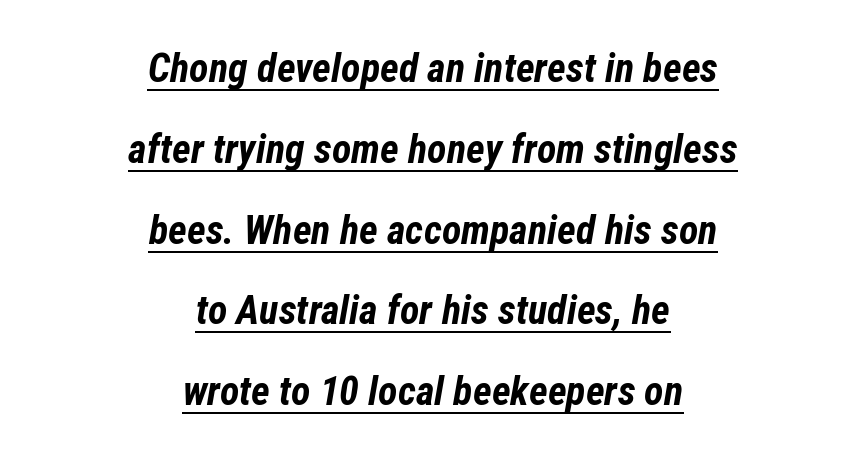
On the weight axis this lands at bold, roughly 700. The letters are slanted; this is an italic face. This sample carries an underscore along the baseline area. If you measured baseline to baseline, you'd find a long distance. Each line is balanced around a shared central axis.
